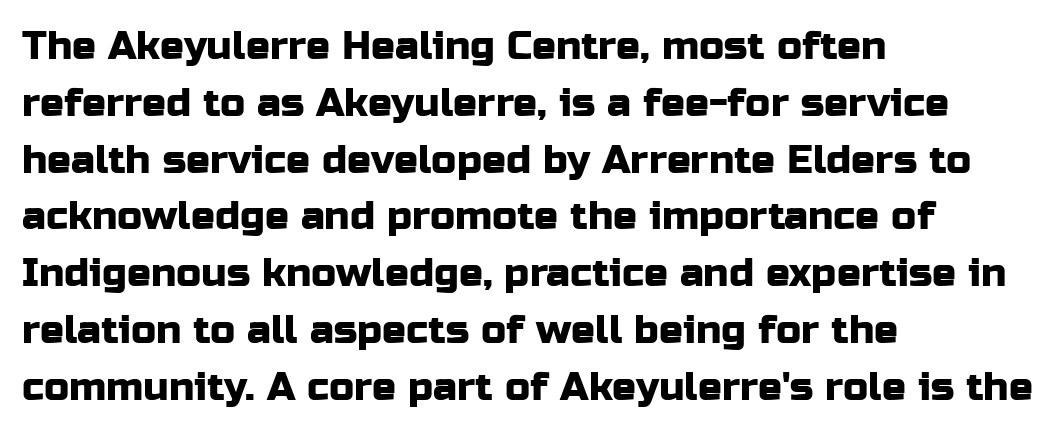
Q: Is the text italic (slanted)? A: No, it is upright.
Q: Is the typeface a serif or a sans-serif typeface? A: Sans-serif.
Q: Is the text underlined? A: No.
Q: How is the paragraph aligned? A: Left-aligned.
Q: Is the spacing between letters normal or unusually wide? A: Normal.
Q: Is the spacing between lines tight, normal or loose? A: Normal.
Q: Width (condensed, normal, or wide)? A: Normal.
Q: Stroke contrast? A: Low.
Q: x-height? A: Medium.
Q: Monospaced? A: No.
